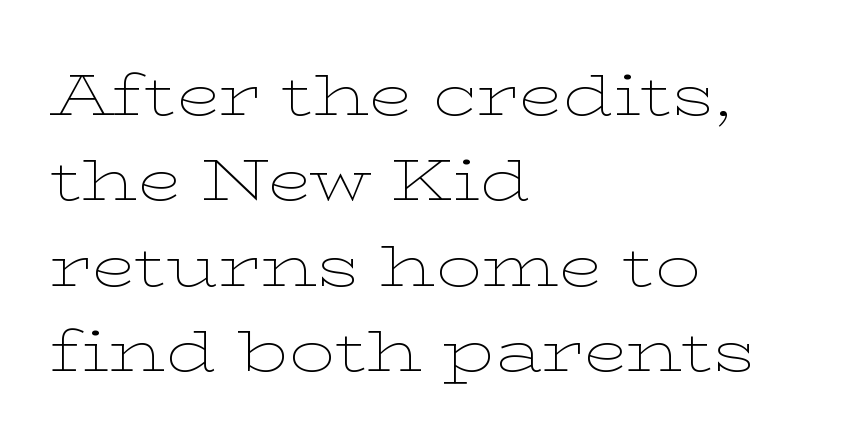
Tall strokes in this sample are plumb rather than angled. Small tapered or slab feet sit at the stroke ends, so this counts as serif. Weight: not bold — regular or lighter. Honestly, the letter spacing is just normal — you wouldn't notice it. Quick note: underline off.
